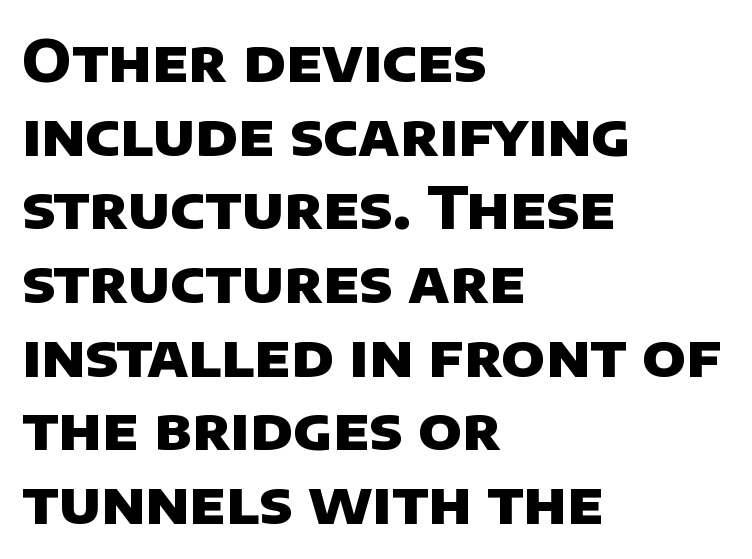
The strip under each line holds only bare page. Proportional: the letters do not fall into vertical columns. The passage is arranged the way most books set body copy — flush left. The line-height multiplier appears to be the usual default. How are the letters spaced? Ordinarily, with no added tracking. Is this a sans? Yes — the strokes have no serifs.
